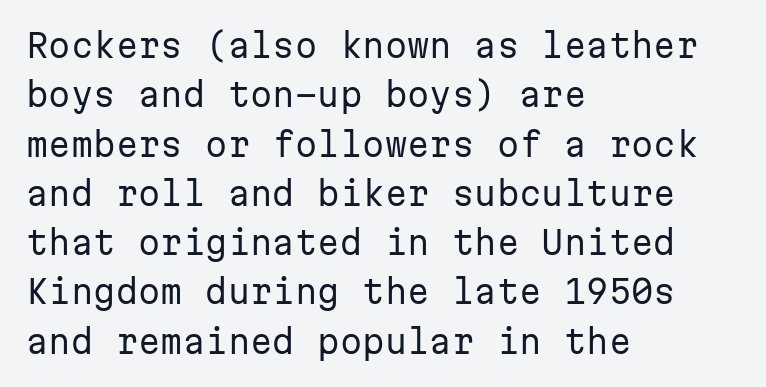
Q: Is the text bold? A: No.
Q: Is the text italic (slanted)? A: No, it is upright.
Q: Is the typeface a serif or a sans-serif typeface? A: Sans-serif.
Q: Is the text underlined? A: No.
Q: How is the paragraph aligned? A: Left-aligned.
Q: Is the spacing between letters normal or unusually wide? A: Normal.
Q: Is the spacing between lines tight, normal or loose? A: Normal.
Q: Width (condensed, normal, or wide)? A: Normal.
Q: Stroke contrast? A: Low.
Q: x-height? A: Medium.
Q: Monospaced? A: Yes.
